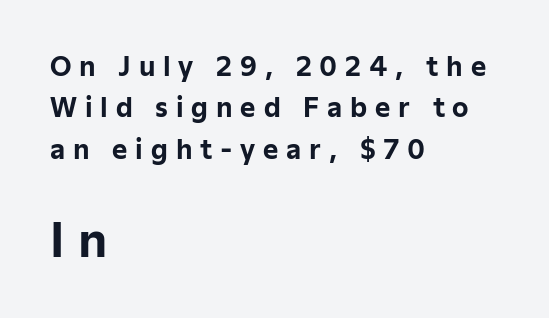
The image shows 46 px bold sans-serif type, upright; set left-aligned, normal line spacing (1.59x), unusually wide letter spacing (+0.3 em), not underlined; the second (bottom) block is 1.77x larger; low stroke contrast and a medium x-height.
